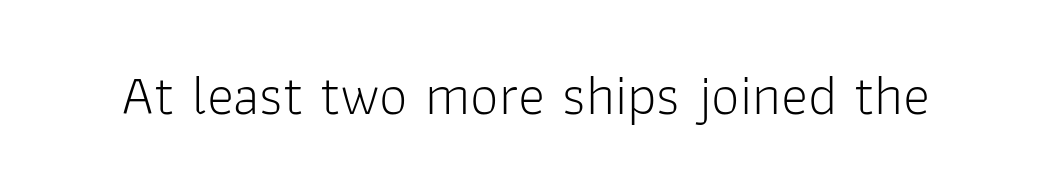
The image shows 57 px light sans-serif type, upright; set normal letter spacing, not underlined; low stroke contrast and a medium x-height.
